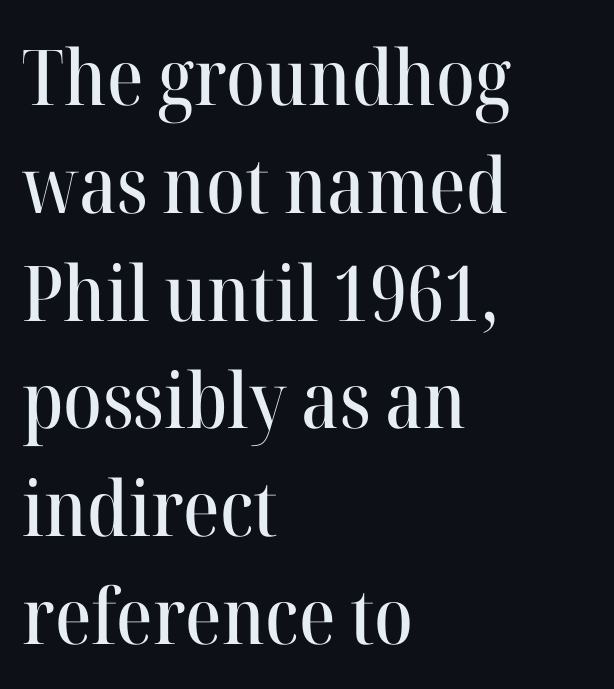
The passage shown has conventional tracking throughout. The passage shown is typed in a proportional face where columns would drift. The paragraph shown leans on its left margin. The rows are spaced the way most documents space them.
